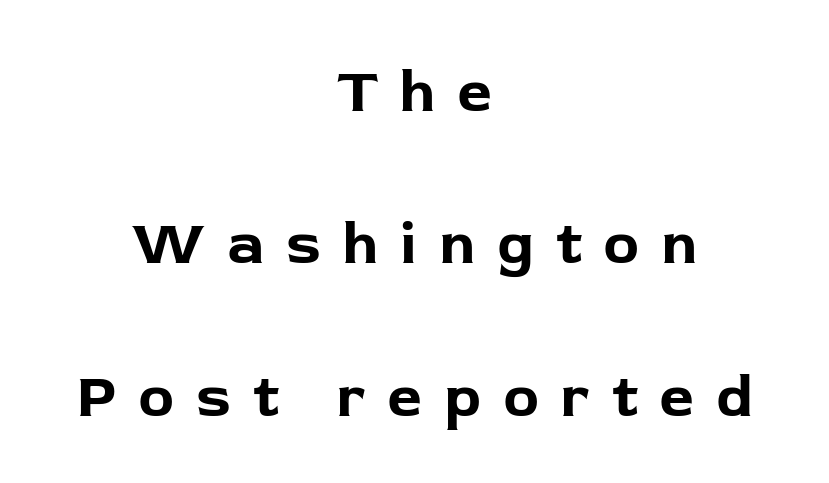
The image shows 61 px bold sans-serif type, upright; set centered, loose line spacing (2.5x), unusually wide letter spacing (+0.35 em), not underlined; low stroke contrast and a medium x-height.
